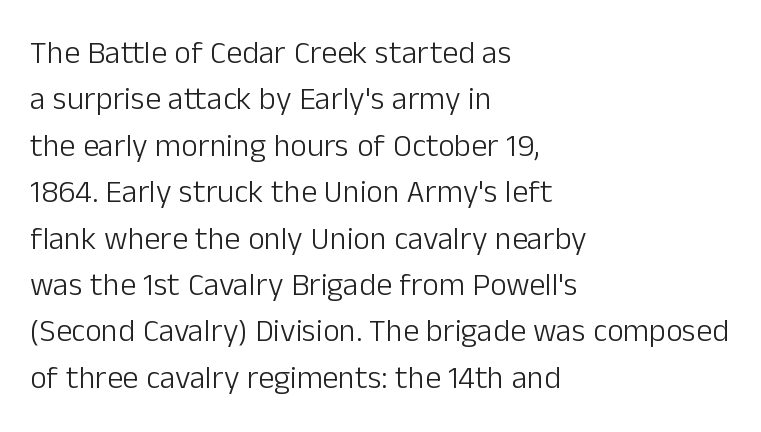
Vertical spacing — default. Each word holds together tightly as a unit, with standard inter-letter gaps. These lines are rendered in a variable-pitch font. Which margin do the lines hug? The left one — the right edge is uneven. Ink coverage per letter is moderate at most.
